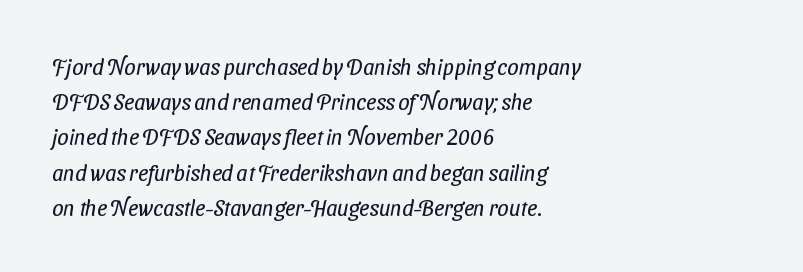
{"bold": "no", "underline": "no", "align": "left", "line_spacing": "normal", "line_spacing_ratio": 1.6, "letter_spacing": "normal", "letter_spacing_em": 0.0, "glyph_px": 22}
